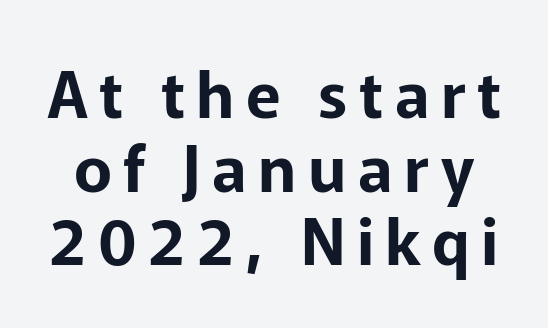
{"serif": "no", "italic": "no", "width": "normal", "stroke_contrast": "low", "x_height": "medium", "monospaced": "no", "underline": "no", "line_spacing": "tight", "line_spacing_ratio": 1.15, "glyph_px": 64}
